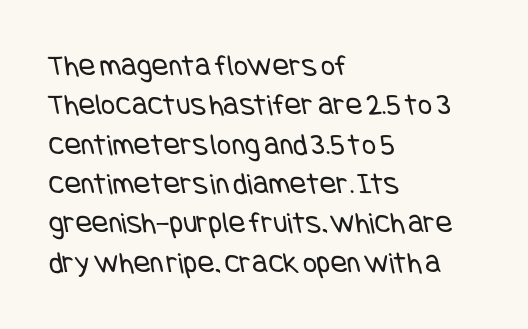
The image shows 31 px regular-weight, condensed sans-serif type; set left-aligned, normal line spacing (1.27x), normal letter spacing, not underlined; low stroke contrast and a large x-height.
